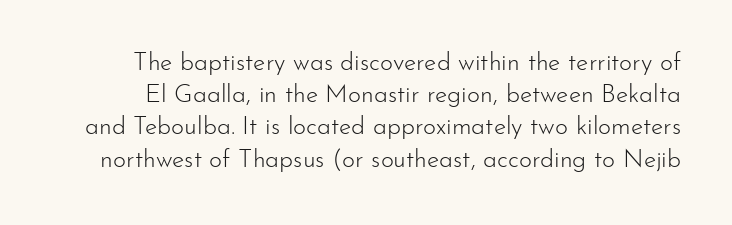
Q: Is the text bold? A: No.
Q: Is the text italic (slanted)? A: No, it is upright.
Q: Is the text underlined? A: No.
Q: Is the spacing between letters normal or unusually wide? A: Normal.
Q: Is the spacing between lines tight, normal or loose? A: Normal.
